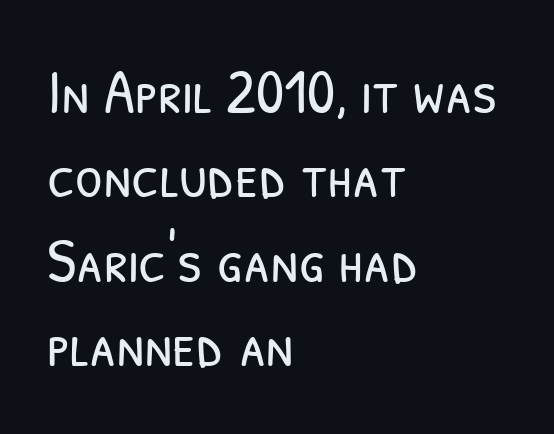
{"serif": "no", "bold": "no", "weight": "light", "width": "condensed", "stroke_contrast": "low", "x_height": "medium", "monospaced": "no", "underline": "no", "align": "left", "line_spacing": "normal", "line_spacing_ratio": 1.34, "letter_spacing": "normal", "letter_spacing_em": 0.0, "glyph_px": 63}
